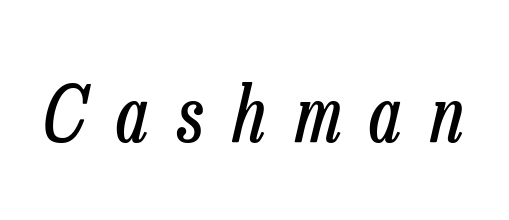
Q: Is the text bold? A: No.
Q: Is the text italic (slanted)? A: Yes, it leans right by about 13 degrees.
Q: Is the text underlined? A: No.
Q: Is the spacing between letters normal or unusually wide? A: Unusually wide.
Q: Width (condensed, normal, or wide)? A: Condensed.
Q: Stroke contrast? A: Low.
Q: x-height? A: Medium.
Q: Monospaced? A: No.
